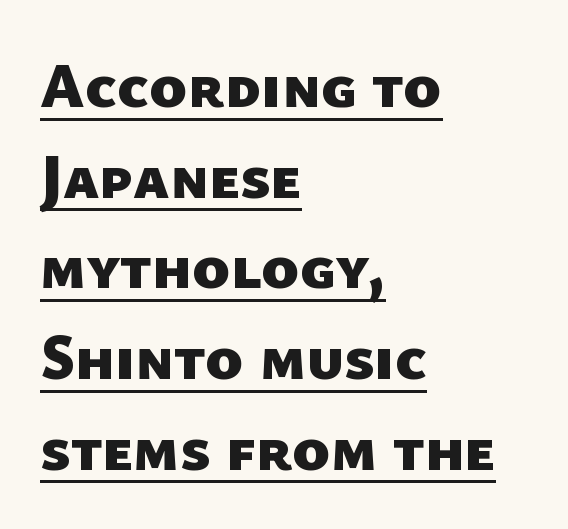
The image shows 63 px heavy sans-serif type; set left-aligned, normal line spacing (1.44x), normal letter spacing, underlined; low stroke contrast and a medium x-height.
